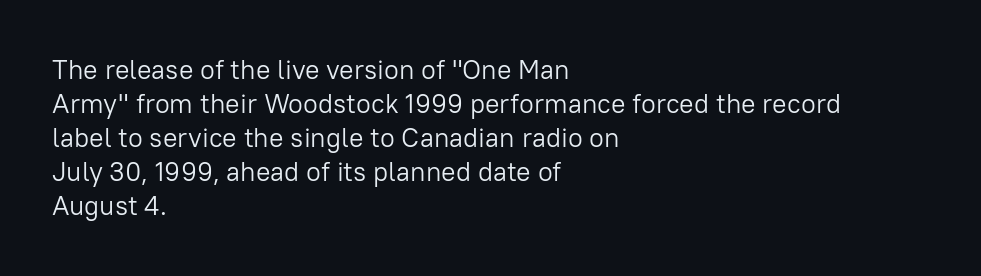
Q: Is the text bold? A: No.
Q: Is the text italic (slanted)? A: No, it is upright.
Q: Is the text underlined? A: No.
Q: How is the paragraph aligned? A: Left-aligned.
Q: Is the spacing between letters normal or unusually wide? A: Normal.
Q: Is the spacing between lines tight, normal or loose? A: Normal.
